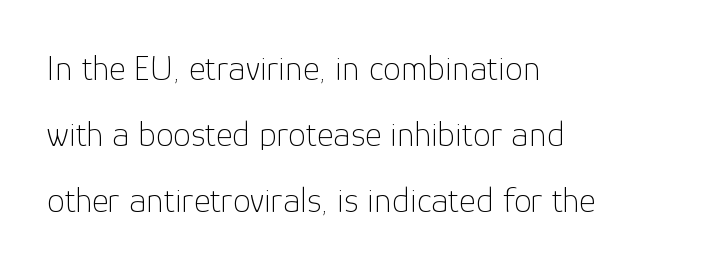
Q: Is the text bold? A: No.
Q: Is the text italic (slanted)? A: No, it is upright.
Q: Is the typeface a serif or a sans-serif typeface? A: Sans-serif.
Q: Is the text underlined? A: No.
Q: How is the paragraph aligned? A: Left-aligned.
Q: Is the spacing between letters normal or unusually wide? A: Normal.
Q: Width (condensed, normal, or wide)? A: Normal.
Q: Stroke contrast? A: Low.
Q: x-height? A: Medium.
Q: Monospaced? A: No.
